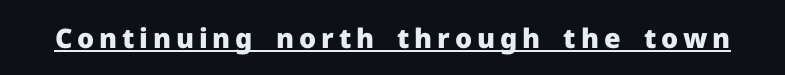
This is heavy type, rendered in bold. Tall strokes in this sample are plumb rather than angled. The lettering is marked with a stroke running underneath it.
